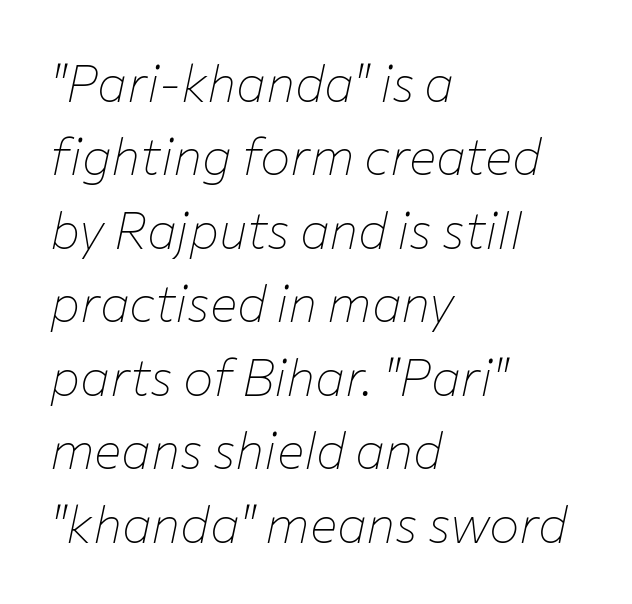
{"italic": "yes", "lean": "right", "slant_degrees": 12, "bold": "no", "weight": "thin", "width": "normal", "stroke_contrast": "low", "x_height": "medium", "monospaced": "no", "underline": "no", "align": "left", "line_spacing": "normal", "line_spacing_ratio": 1.44, "letter_spacing": "normal", "letter_spacing_em": 0.0, "glyph_px": 51}
